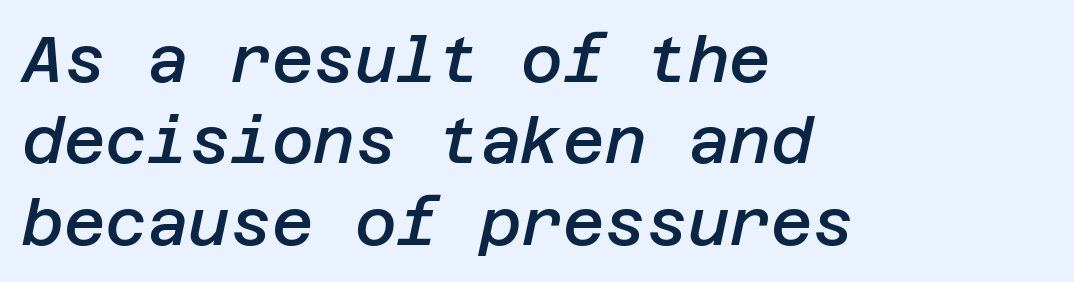
Default kerning and tracking; the words read as compact shapes. Compared with ordinary roman type, these characters are visibly tilted. Rule under the text: the space is simply empty. Reading down the block, your eye returns to a fixed left position each line. Baseline-to-baseline distance is the conventional proportion of letter height.
